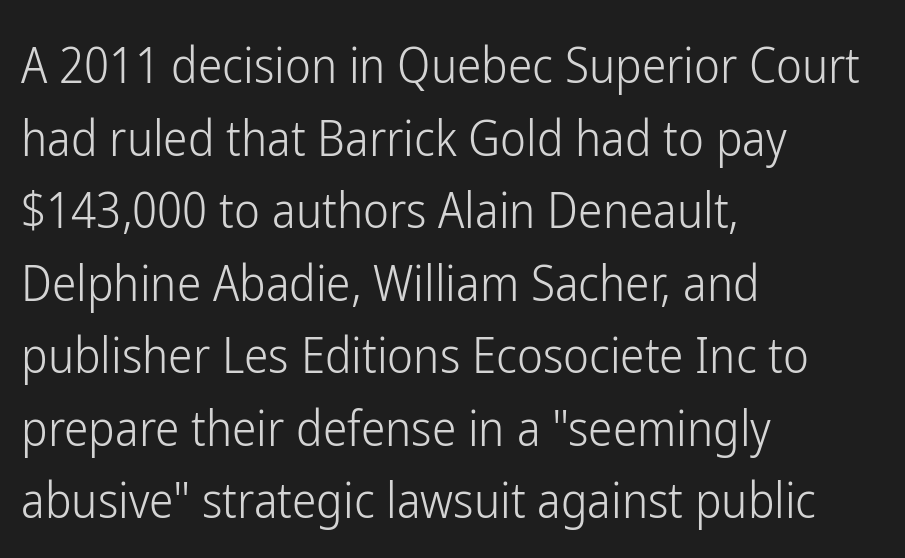
Q: Is the text bold? A: No.
Q: Is the text italic (slanted)? A: No, it is upright.
Q: Is the typeface a serif or a sans-serif typeface? A: Sans-serif.
Q: Is the text underlined? A: No.
Q: How is the paragraph aligned? A: Left-aligned.
Q: Is the spacing between letters normal or unusually wide? A: Normal.
Q: Is the spacing between lines tight, normal or loose? A: Normal.
Q: Width (condensed, normal, or wide)? A: Condensed.
Q: Stroke contrast? A: Low.
Q: x-height? A: Medium.
Q: Monospaced? A: No.
